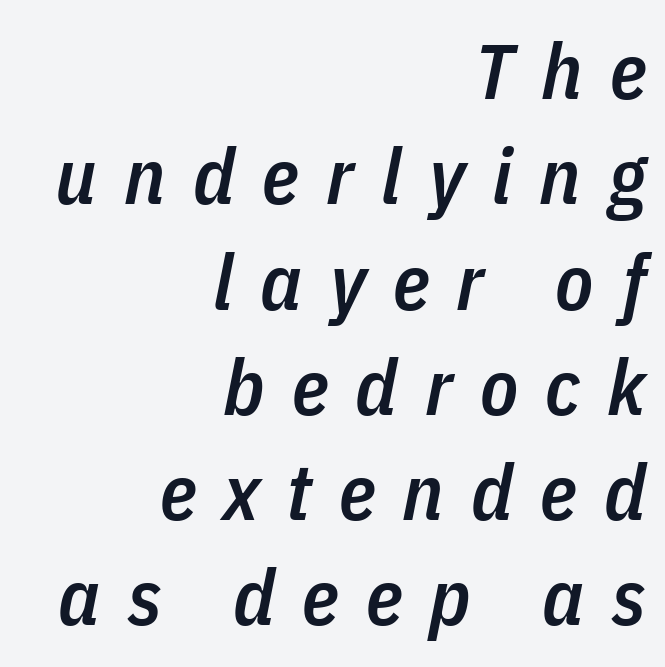
{"italic": "yes", "lean": "right", "slant_degrees": 11, "bold": "semi", "weight": "semibold", "width": "condensed", "stroke_contrast": "low", "x_height": "medium", "monospaced": "no", "underline": "no", "align": "right", "line_spacing": "normal", "line_spacing_ratio": 1.35, "letter_spacing": "wide", "letter_spacing_em": 0.35, "glyph_px": 78}
